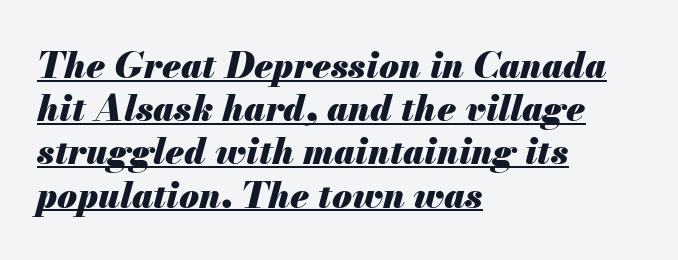
Q: Is the text bold? A: Yes.
Q: Is the text italic (slanted)? A: Yes, it leans right by about 13 degrees.
Q: Is the text underlined? A: Yes.
Q: How is the paragraph aligned? A: Left-aligned.
Q: Is the spacing between letters normal or unusually wide? A: Normal.
Q: Width (condensed, normal, or wide)? A: Normal.
Q: Stroke contrast? A: Medium.
Q: x-height? A: Small.
Q: Monospaced? A: No.
